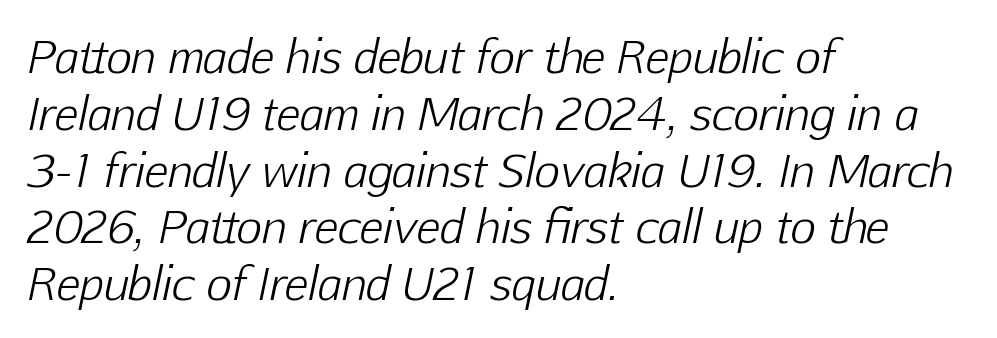
This sample keeps an unexceptional amount of space between lines. A typesetter would call this proportional, since set widths differ per character. Characters follow at the spacing the type designer built in. The space beneath each line is pristine and unruled. Visually the block forms a straight wall on the left and a jagged coastline on the right. This is not heavy type; no bold has been used.
